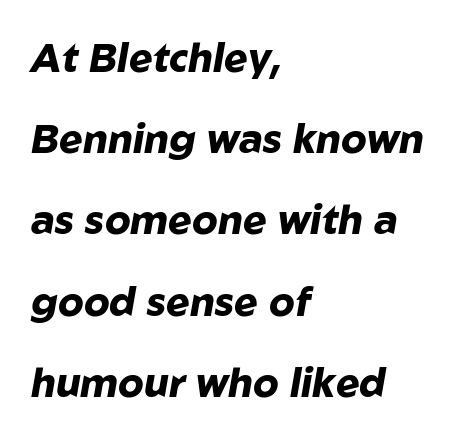
Q: Is the text bold? A: Yes.
Q: Is the text italic (slanted)? A: Yes, it leans right by about 10 degrees.
Q: Is the text underlined? A: No.
Q: How is the paragraph aligned? A: Left-aligned.
Q: Is the spacing between letters normal or unusually wide? A: Normal.
Q: Is the spacing between lines tight, normal or loose? A: Loose.
Q: Width (condensed, normal, or wide)? A: Normal.
Q: Stroke contrast? A: Low.
Q: x-height? A: Medium.
Q: Monospaced? A: No.
